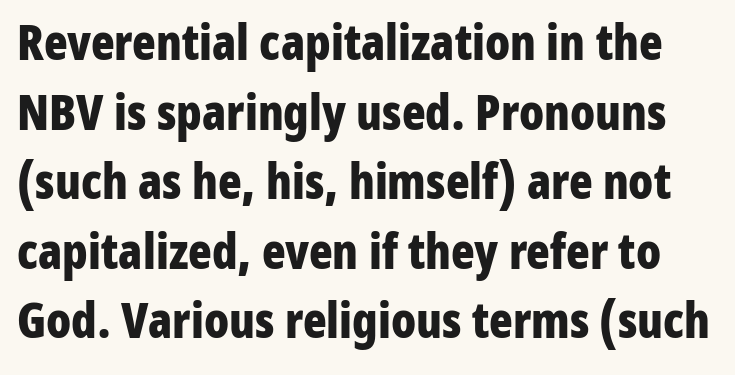
The image shows 49 px bold, condensed sans-serif type, upright; set normal line spacing (1.42x), normal letter spacing, not underlined; low stroke contrast and a medium x-height.
